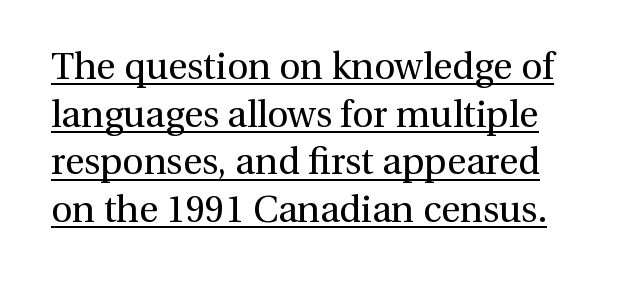
The image shows 37 px regular-weight serif type, upright; set normal line spacing (1.29x), normal letter spacing, underlined; medium stroke contrast and a medium x-height.
